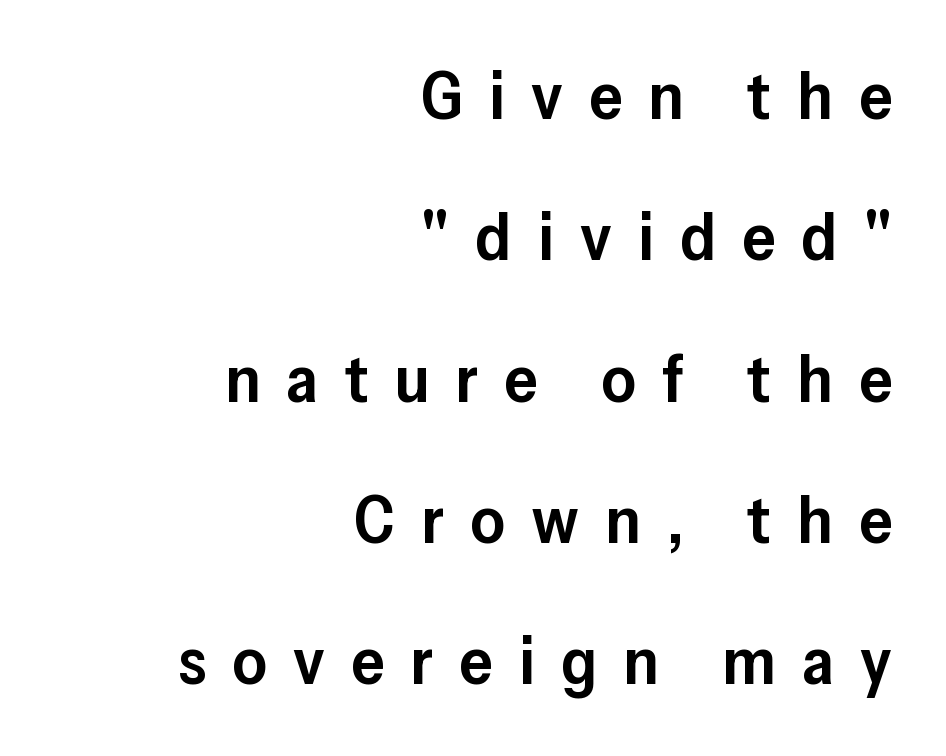
{"serif": "no", "italic": "no", "bold": "semi", "weight": "semibold", "width": "normal", "stroke_contrast": "low", "x_height": "medium", "monospaced": "no", "underline": "no", "align": "right", "line_spacing": "loose", "line_spacing_ratio": 2.11, "letter_spacing": "wide", "letter_spacing_em": 0.39, "glyph_px": 67}
